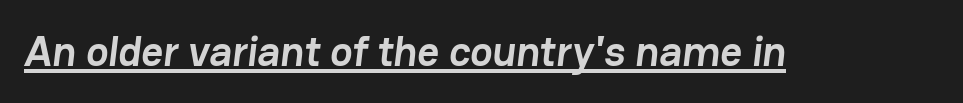
The image shows 42 px semibold sans-serif type; set normal letter spacing, underlined; low stroke contrast and a medium x-height.
